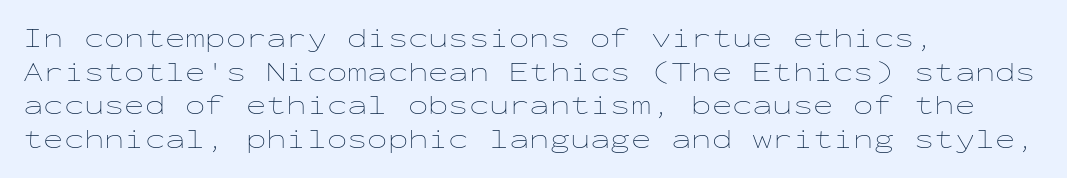
Whoever set this chose a conventional vertical rhythm. Each stroke keeps to a modest, everyday thickness or less. Is there any slant? The stems are plumb. Any mark beneath the type? The region is blank. Horizontal alignment here is leftward, the default for most running prose.
